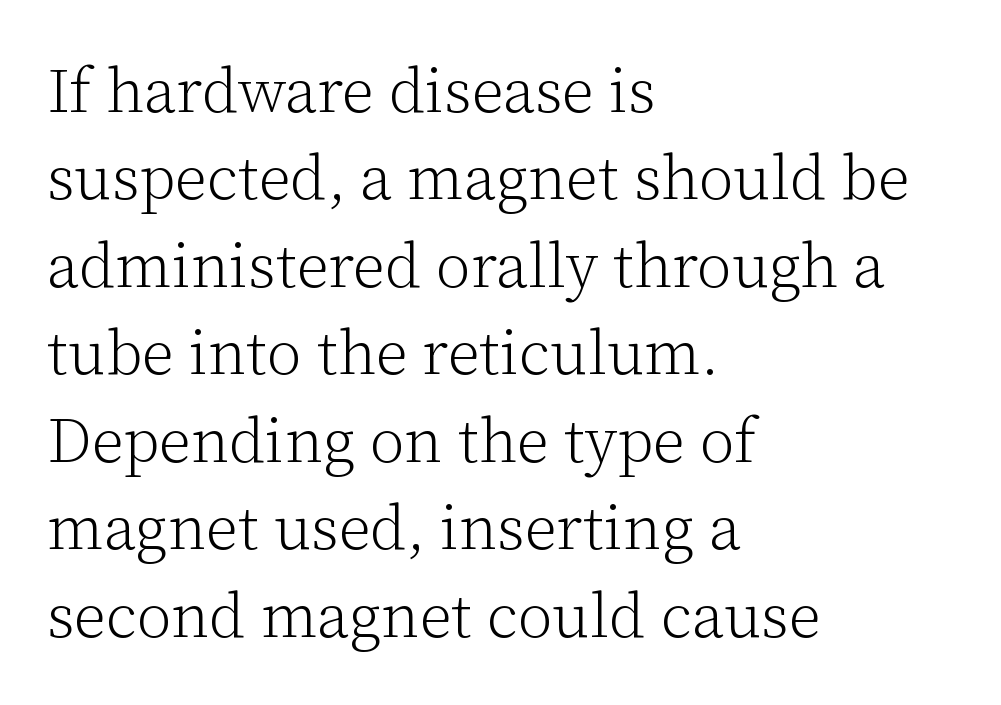
Upright lettering throughout. Quick note: interline space is typical. The rendering uses natural spacing where letterforms have individual widths. Stroke mass is kept to a normal reading level or below. The space beneath each line is pristine and unruled. This rendering leaves character spacing at its baseline value.
